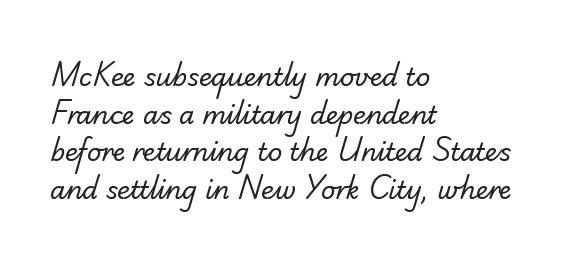
Caption: face not bold, strokes unweighted. Leftover space on each line is placed entirely after the last word. Nobody touched the tracking dial on this one. The leading is moderate, giving the passage an even texture.
